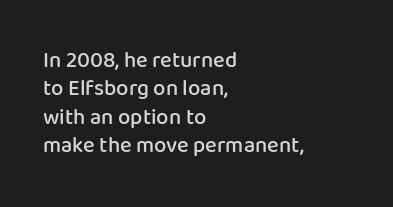
Q: Is the text bold? A: Semi-bold.
Q: Is the text italic (slanted)? A: No, it is upright.
Q: Is the text underlined? A: No.
Q: How is the paragraph aligned? A: Left-aligned.
Q: Is the spacing between letters normal or unusually wide? A: Normal.
Q: Is the spacing between lines tight, normal or loose? A: Normal.
